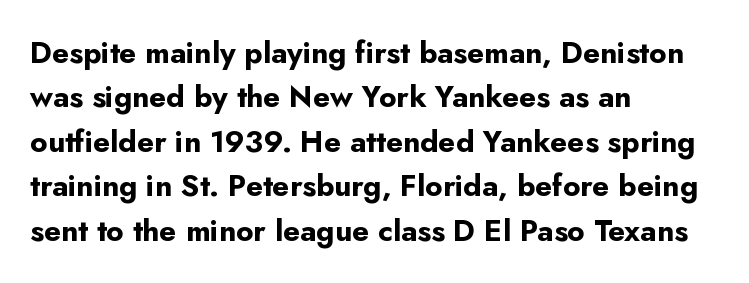
The image shows 30 px bold sans-serif type, upright; set left-aligned, normal line spacing (1.48x), normal letter spacing, not underlined; low stroke contrast and a small x-height.
